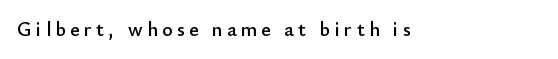
Spacing between characters has been opened up far beyond the box default. The letters stand straight up with perfectly vertical stems. The baseline area is clear.
